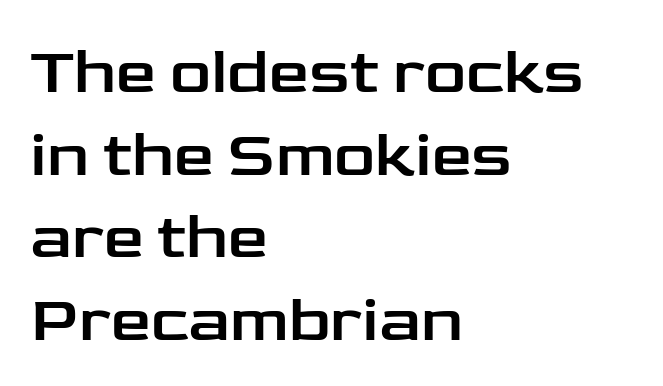
{"serif": "no", "italic": "no", "width": "wide", "stroke_contrast": "low", "x_height": "medium", "monospaced": "no", "underline": "no", "align": "left", "line_spacing": "normal", "line_spacing_ratio": 1.29, "letter_spacing": "normal", "letter_spacing_em": 0.0, "glyph_px": 64}
